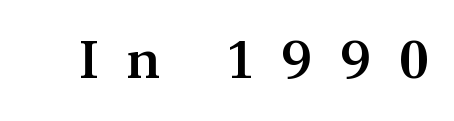
Q: Is the text bold? A: Semi-bold.
Q: Is the text italic (slanted)? A: No, it is upright.
Q: Is the typeface a serif or a sans-serif typeface? A: Serif.
Q: Is the text underlined? A: No.
Q: Is the spacing between letters normal or unusually wide? A: Unusually wide.
Q: Width (condensed, normal, or wide)? A: Normal.
Q: Stroke contrast? A: Medium.
Q: x-height? A: Medium.
Q: Monospaced? A: No.
